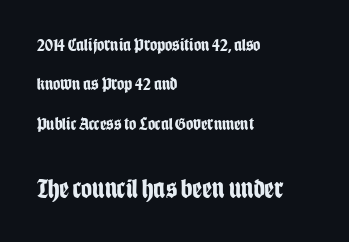
Stroke thickness is high; the sample reads as a true bold. Does the lettering tilt? It doesn't — this is upright. The zone under the glyphs is completely vacant. Is the letter spacing exaggerated? No — it looks like the ordinary default. A student would notice the bottom passage is typeset larger than what precedes it. The line-height multiplier appears high, well above default.
